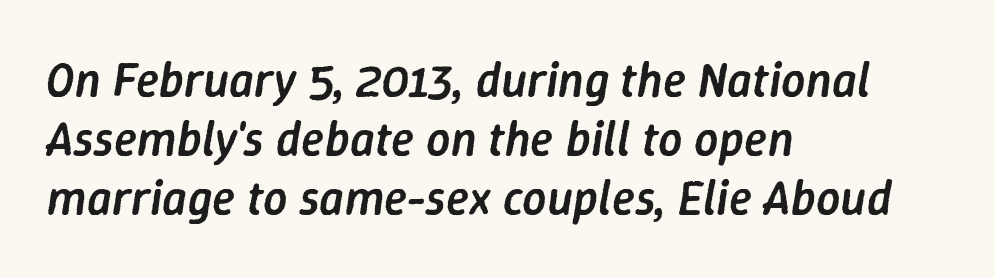
The image shows 48 px semibold type, italic (leaning right); set left-aligned, line spacing 1.23x, normal letter spacing, not underlined; low stroke contrast and a medium x-height.
